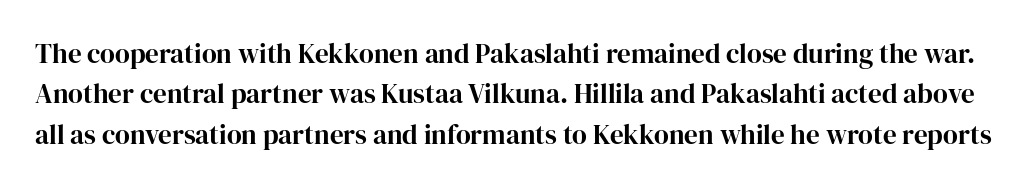
Q: Is the text bold? A: Yes.
Q: Is the text italic (slanted)? A: No, it is upright.
Q: Is the text underlined? A: No.
Q: Is the spacing between letters normal or unusually wide? A: Normal.
Q: Is the spacing between lines tight, normal or loose? A: Normal.
